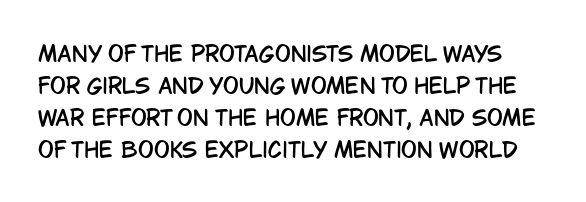
Q: Is the text italic (slanted)? A: No, it is upright.
Q: Is the text underlined? A: No.
Q: Is the spacing between letters normal or unusually wide? A: Normal.
Q: Is the spacing between lines tight, normal or loose? A: Normal.
